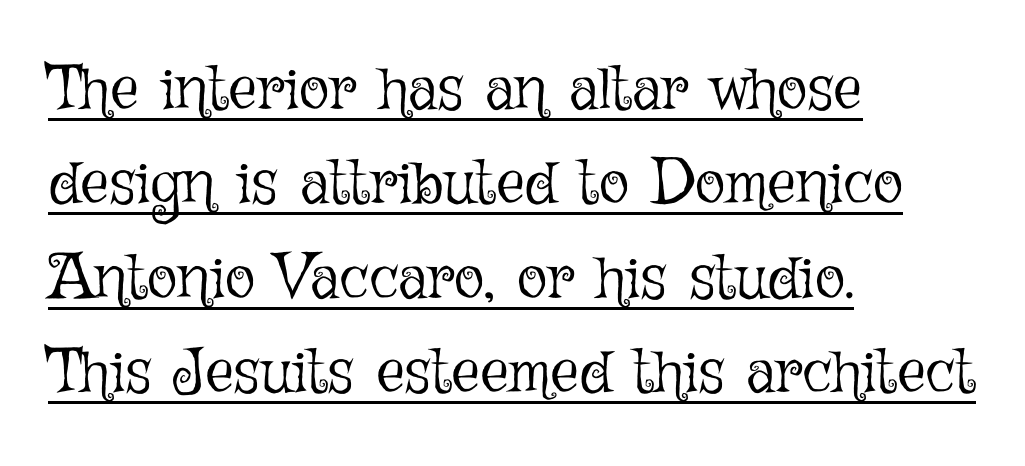
{"italic": "no", "bold": "no", "weight": "light", "width": "normal", "stroke_contrast": "low", "x_height": "medium", "monospaced": "no", "underline": "yes", "align": "left", "line_spacing": "normal", "line_spacing_ratio": 1.5, "letter_spacing": "normal", "letter_spacing_em": 0.0, "glyph_px": 63}
